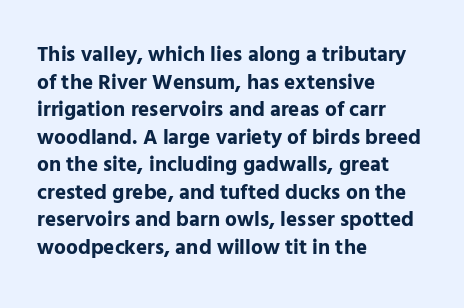
Normally led — the rows are evenly, conventionally spaced. Caption: standard tracking, unaltered. Check the space under the baseline: it is left empty. This sample is left-justified, so line endings fall wherever the words run out. These lines were composed using upright roman letters.
